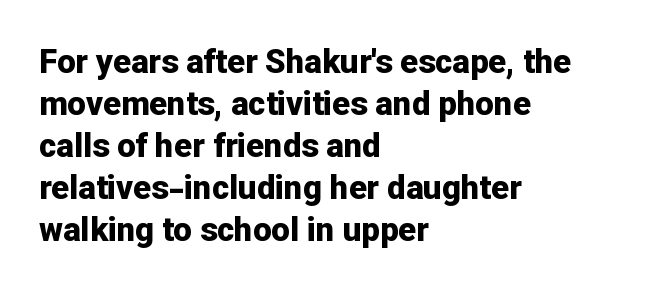
{"serif": "no", "italic": "no", "bold": "yes", "weight": "bold", "width": "normal", "stroke_contrast": "low", "x_height": "medium", "monospaced": "no", "underline": "no", "align": "left", "line_spacing": "normal", "line_spacing_ratio": 1.27, "letter_spacing": "normal", "letter_spacing_em": 0.0, "glyph_px": 33}
